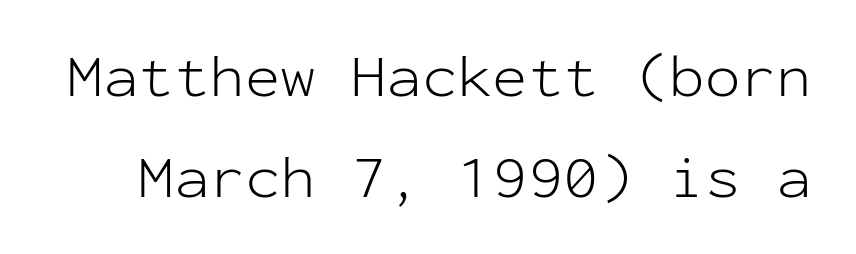
The image shows 59 px light sans-serif type, upright, monospaced; set line spacing 1.71x, normal letter spacing, not underlined; low stroke contrast and a medium x-height.
